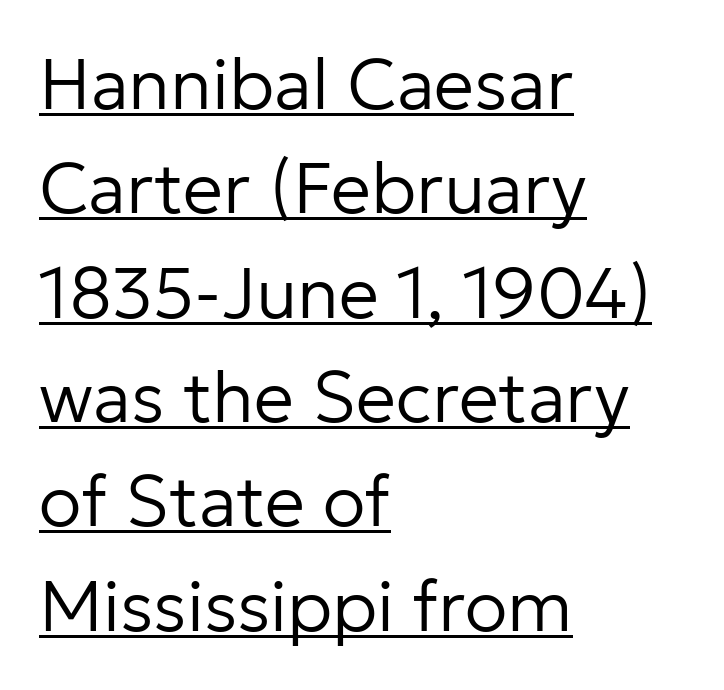
The image shows 71 px regular-weight sans-serif type, upright; set left-aligned, normal line spacing (1.47x), normal letter spacing, underlined; low stroke contrast and a medium x-height.
